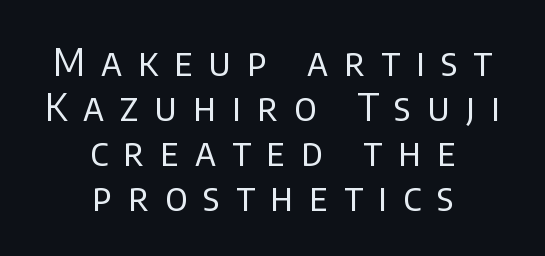
The letters advance in unequal steps, a hallmark of proportional type. Horizontal alignment here is central, giving a formal, balanced look. A bare baseline throughout the passage. The lettering holds an erect, upright posture throughout. Ink coverage per letter is moderate at most. Substantial extra tracking has been applied to these lines.
